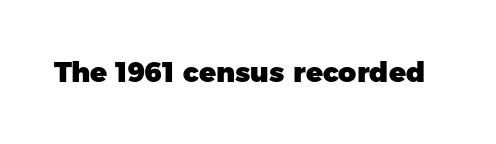
Is the type bold? Yes — the strokes are clearly thick and heavy. In terms of letterspacing, this is plain default setting. The space directly below the letters is spotless. Check where the strokes stop: nothing finishes them off — pure sans. Each letter keeps its own natural width here, so spacing adapts to shape.
